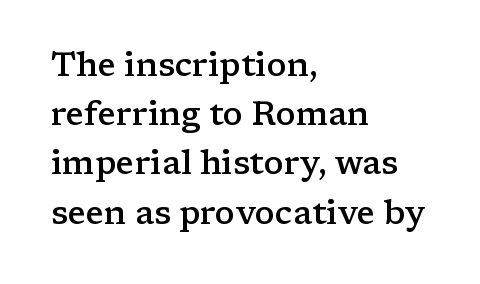
{"serif": "yes", "italic": "no", "bold": "semi", "weight": "semibold", "width": "wide", "stroke_contrast": "low", "x_height": "medium", "monospaced": "no", "underline": "no", "align": "left", "line_spacing": "normal", "line_spacing_ratio": 1.49, "letter_spacing": "normal", "letter_spacing_em": 0.0, "glyph_px": 33}
